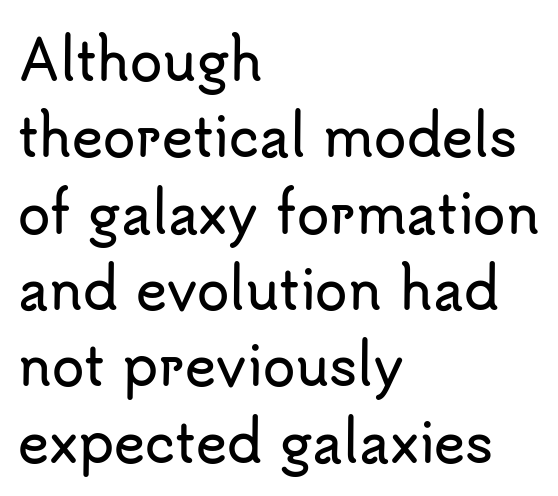
{"serif": "no", "italic": "no", "width": "normal", "stroke_contrast": "low", "x_height": "small", "monospaced": "no", "underline": "no", "align": "left", "line_spacing": "normal", "line_spacing_ratio": 1.44, "letter_spacing": "normal", "letter_spacing_em": 0.0, "glyph_px": 53}
